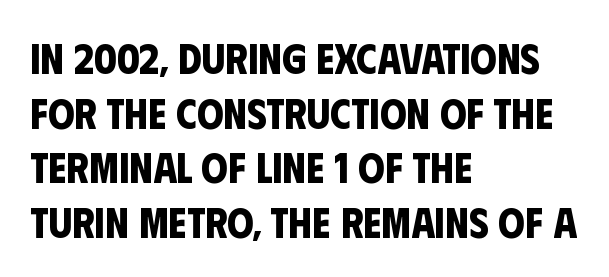
{"serif": "no", "bold": "yes", "weight": "bold", "width": "condensed", "stroke_contrast": "low", "x_height": "large", "monospaced": "no", "underline": "no", "align": "left", "line_spacing": "normal", "line_spacing_ratio": 1.3, "letter_spacing": "normal", "letter_spacing_em": 0.0, "glyph_px": 42}
